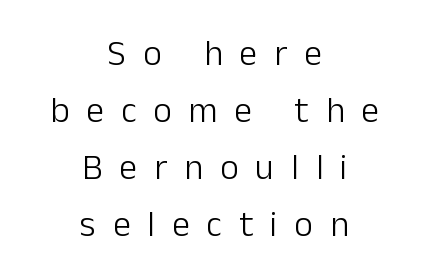
{"serif": "no", "italic": "no", "bold": "no", "weight": "light", "width": "normal", "stroke_contrast": "low", "x_height": "medium", "monospaced": "no", "underline": "no", "align": "center", "line_spacing": "normal", "line_spacing_ratio": 1.58, "letter_spacing": "wide", "letter_spacing_em": 0.47, "glyph_px": 36}
